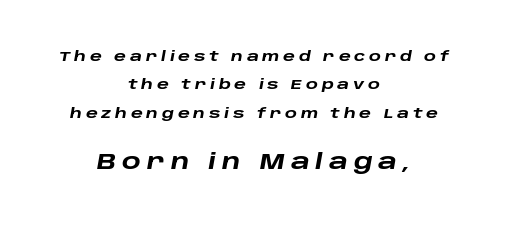
A student would call this center alignment; a typographer would say set centered. Is the letter spacing exaggerated? Yes — the characters are pushed far apart. The area under the type is left untouched. Italic? Definitely — the glyphs are oblique. Does the weight exceed regular? Yes, all the way to bold.
